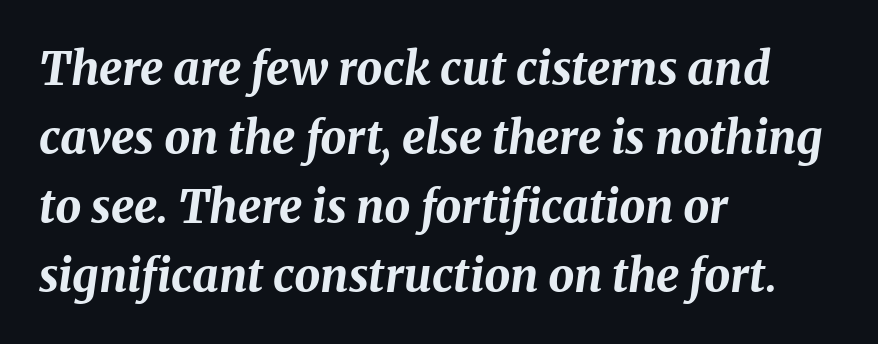
Notice how the passage keeps a crisp vertical edge on the left only. Letter spacing: default. Emphasis-style slanted type is in use. Weight check: bold — yes, fully. These lines sit exactly where default settings would place them. Descenders are the only things crossing below the line.
